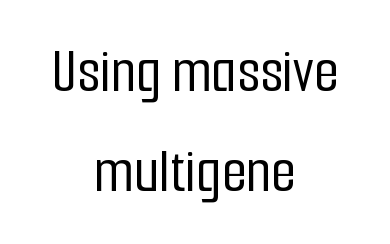
Q: Is the text italic (slanted)? A: No, it is upright.
Q: Is the typeface a serif or a sans-serif typeface? A: Sans-serif.
Q: Is the text underlined? A: No.
Q: How is the paragraph aligned? A: Centered.
Q: Is the spacing between letters normal or unusually wide? A: Normal.
Q: Is the spacing between lines tight, normal or loose? A: Normal.
Q: Width (condensed, normal, or wide)? A: Condensed.
Q: Stroke contrast? A: Low.
Q: x-height? A: Medium.
Q: Monospaced? A: No.
